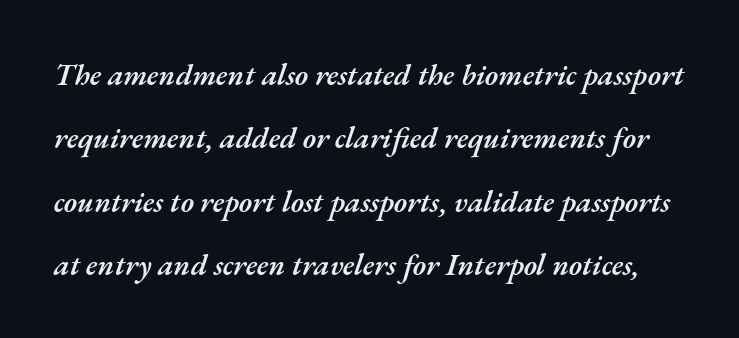
Does the leading feel generous? Absolutely, it's lavish. Would a proofreader flag this as italicized? Yes. The horizontal fit of the characters is conventional and even. This is the in-between weight designers call semibold or demi. Underline: absent.
